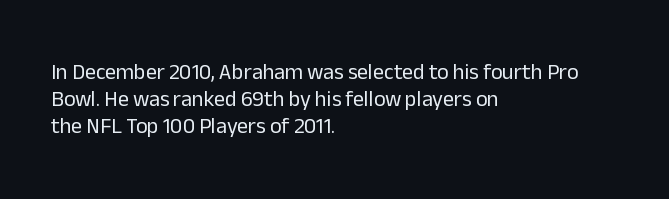
{"italic": "no", "bold": "no", "underline": "no", "align": "left", "line_spacing_ratio": 1.23, "letter_spacing": "normal", "letter_spacing_em": 0.0, "glyph_px": 22}
